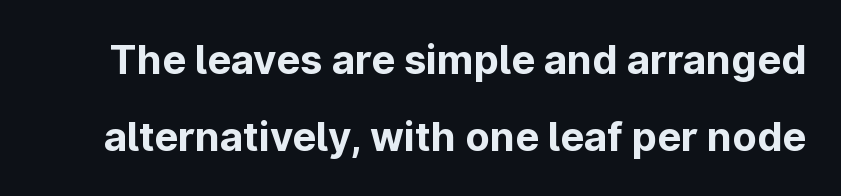
Q: Is the text bold? A: Yes.
Q: Is the text italic (slanted)? A: No, it is upright.
Q: Is the typeface a serif or a sans-serif typeface? A: Sans-serif.
Q: Is the text underlined? A: No.
Q: Is the spacing between letters normal or unusually wide? A: Normal.
Q: Is the spacing between lines tight, normal or loose? A: Loose.
Q: Width (condensed, normal, or wide)? A: Normal.
Q: Stroke contrast? A: Low.
Q: x-height? A: Medium.
Q: Monospaced? A: No.
